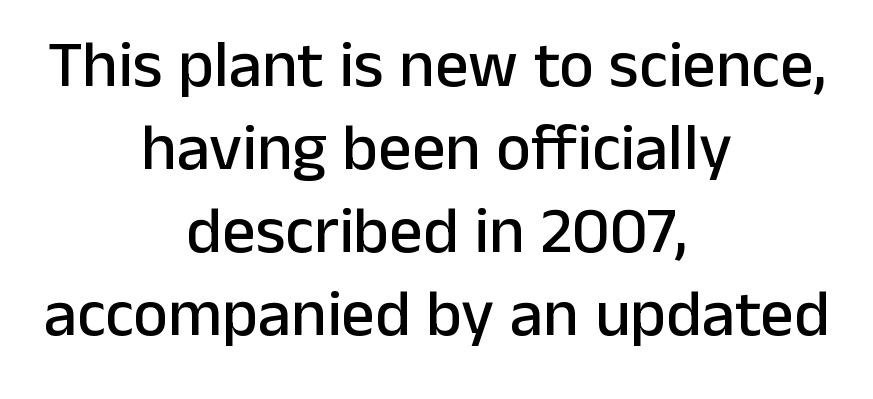
A student would call this center alignment; a typographer would say set centered. Are there feet on the stems? There aren't — it's a sans. Italic? Not at all — the glyphs are vertical. The zone under the glyphs is completely vacant.
